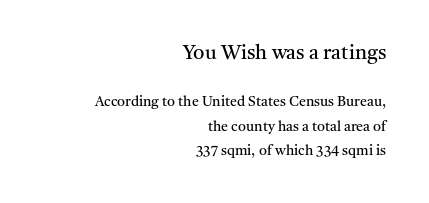
Q: Is the text bold? A: No.
Q: Is the text italic (slanted)? A: No, it is upright.
Q: Is the text underlined? A: No.
Q: How is the paragraph aligned? A: Right-aligned.
Q: Is the spacing between letters normal or unusually wide? A: Normal.
Q: Which block of text is set in a larger size, the first (top) or the second (bottom)? A: The first (top) one.
